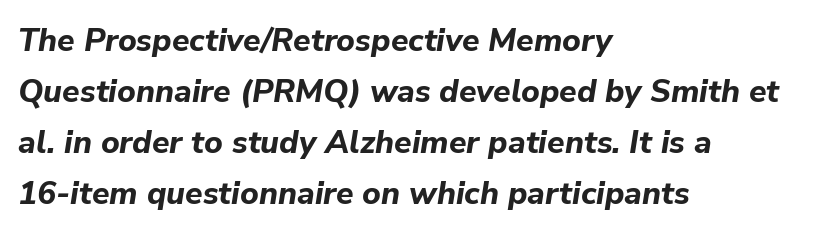
The image shows 32 px bold type, italic (leaning right); set left-aligned, normal line spacing (1.59x), normal letter spacing, not underlined; low stroke contrast and a medium x-height.
